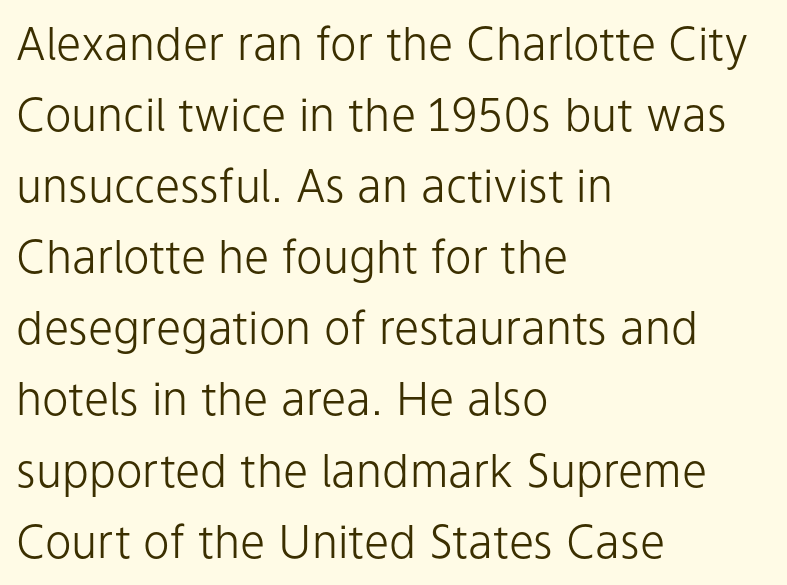
Q: Is the text bold? A: No.
Q: Is the text italic (slanted)? A: No, it is upright.
Q: Is the typeface a serif or a sans-serif typeface? A: Sans-serif.
Q: Is the text underlined? A: No.
Q: How is the paragraph aligned? A: Left-aligned.
Q: Is the spacing between letters normal or unusually wide? A: Normal.
Q: Is the spacing between lines tight, normal or loose? A: Normal.
Q: Width (condensed, normal, or wide)? A: Normal.
Q: Stroke contrast? A: Low.
Q: x-height? A: Medium.
Q: Monospaced? A: No.
